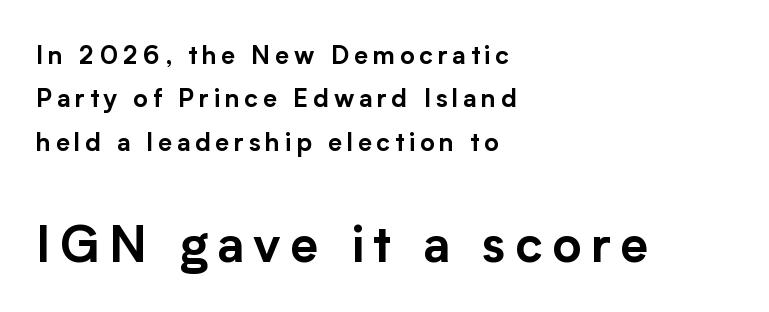
The image shows 50 px sans-serif type, upright; set left-aligned, line spacing 1.74x, not underlined; the second (bottom) block is 2.0x larger; low stroke contrast and a medium x-height.
